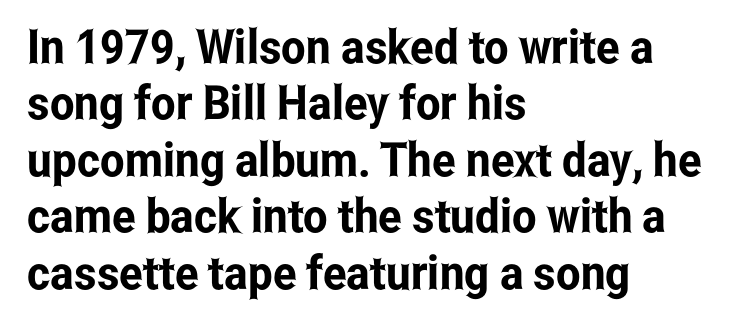
{"serif": "no", "italic": "no", "width": "condensed", "stroke_contrast": "low", "x_height": "medium", "monospaced": "no", "underline": "no", "align": "left", "line_spacing_ratio": 1.2, "letter_spacing": "normal", "letter_spacing_em": 0.0, "glyph_px": 47}
